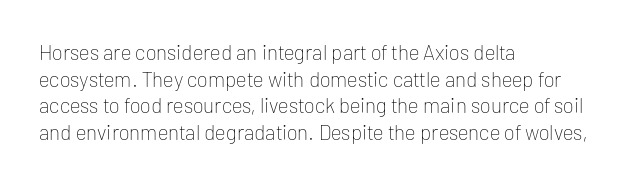
Q: Is the text bold? A: No.
Q: Is the text italic (slanted)? A: No, it is upright.
Q: Is the text underlined? A: No.
Q: How is the paragraph aligned? A: Left-aligned.
Q: Is the spacing between letters normal or unusually wide? A: Normal.
Q: Is the spacing between lines tight, normal or loose? A: Normal.
